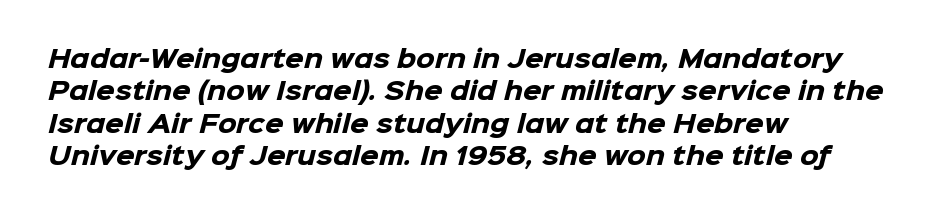
{"bold": "yes", "underline": "no", "align": "left", "line_spacing": "normal", "line_spacing_ratio": 1.35, "letter_spacing": "normal", "letter_spacing_em": 0.0, "glyph_px": 24}
